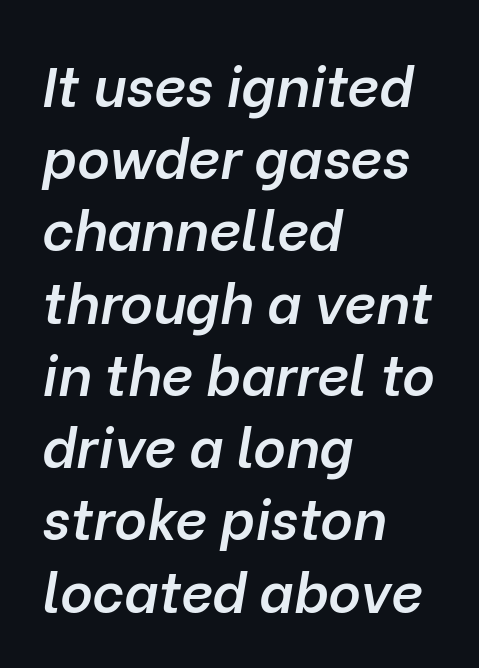
{"italic": "yes", "lean": "right", "slant_degrees": 10, "bold": "semi", "weight": "semibold", "width": "normal", "stroke_contrast": "low", "x_height": "medium", "monospaced": "no", "underline": "no", "align": "left", "line_spacing": "normal", "line_spacing_ratio": 1.29, "letter_spacing": "normal", "letter_spacing_em": 0.0, "glyph_px": 56}
